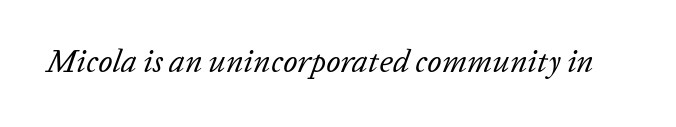
Q: Is the text bold? A: No.
Q: Is the text italic (slanted)? A: Yes, it leans right by about 20 degrees.
Q: Is the text underlined? A: No.
Q: Is the spacing between letters normal or unusually wide? A: Normal.
Q: Width (condensed, normal, or wide)? A: Normal.
Q: Stroke contrast? A: Low.
Q: x-height? A: Medium.
Q: Monospaced? A: No.
